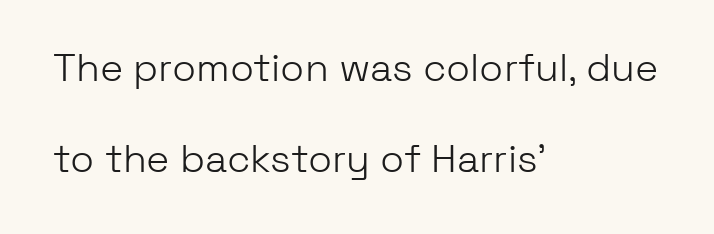
The image shows 39 px light sans-serif type, upright; set left-aligned, loose line spacing (2.33x), normal letter spacing, not underlined; low stroke contrast and a medium x-height.
